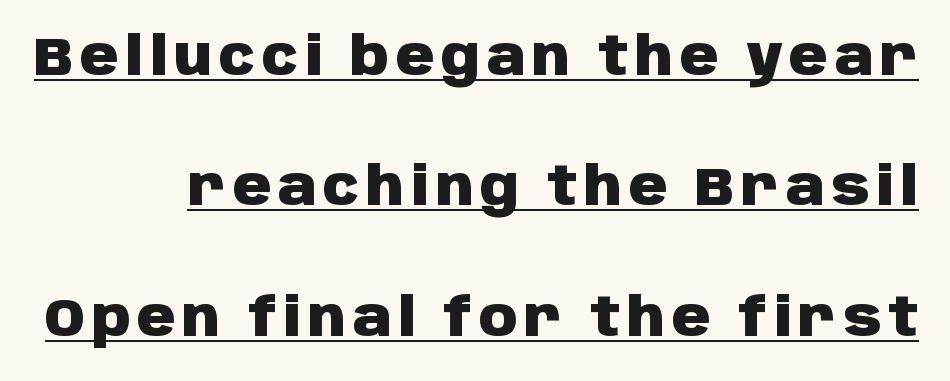
{"serif": "no", "italic": "no", "bold": "yes", "weight": "heavy", "width": "normal", "stroke_contrast": "low", "x_height": "large", "monospaced": "no", "underline": "yes", "line_spacing": "loose", "line_spacing_ratio": 2.46, "glyph_px": 53}
